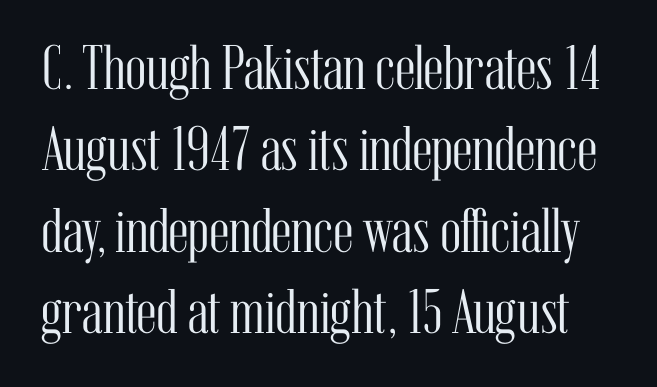
Note: serifs present on the glyphs. The cut favours lightness, reaching ordinary text weight at its darkest. Varying glyph widths throughout — classic text-font behaviour. Letters rest on an invisible, unmarked baseline.
